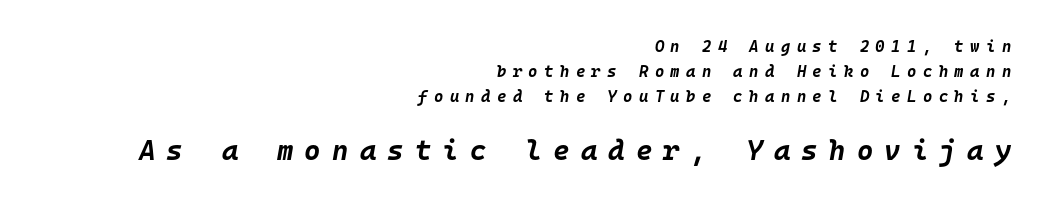
Q: Is the text bold? A: Yes.
Q: Is the text italic (slanted)? A: Yes, it leans right by about 10 degrees.
Q: Is the text underlined? A: No.
Q: How is the paragraph aligned? A: Right-aligned.
Q: Is the spacing between letters normal or unusually wide? A: Unusually wide.
Q: Is the spacing between lines tight, normal or loose? A: Normal.
Q: Which block of text is set in a larger size, the first (top) or the second (bottom)? A: The second (bottom) one.
Q: Width (condensed, normal, or wide)? A: Normal.
Q: Stroke contrast? A: Low.
Q: x-height? A: Large.
Q: Monospaced? A: Yes.
